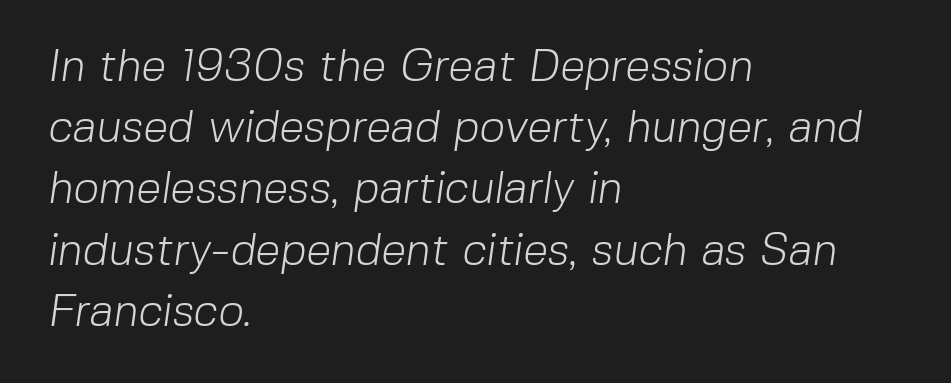
These lines sit exactly where default settings would place them. The glyphs are unaccompanied by any horizontal stroke below them. Observe the absence of serifs on each vertical stroke in this sample. Varying glyph widths throughout — classic text-font behaviour. Typeset ragged right — the left edge is the straight one. The strokes carry an ordinary text weight at most.
